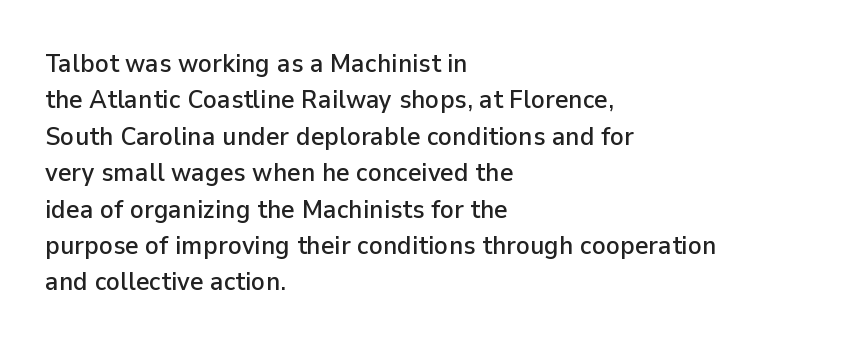
{"italic": "no", "underline": "no", "align": "left", "line_spacing": "normal", "line_spacing_ratio": 1.4, "letter_spacing": "normal", "letter_spacing_em": 0.0, "glyph_px": 26}
